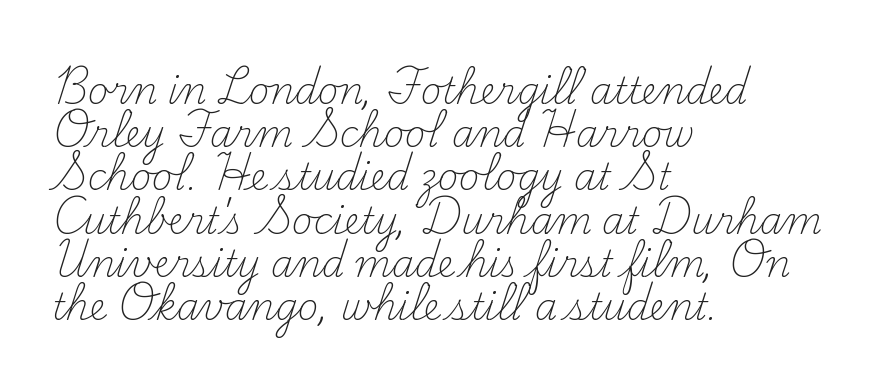
{"bold": "no", "weight": "light", "width": "normal", "stroke_contrast": "medium", "x_height": "small", "monospaced": "no", "underline": "no", "align": "left", "line_spacing_ratio": 1.2, "letter_spacing": "normal", "letter_spacing_em": 0.0, "glyph_px": 36}
